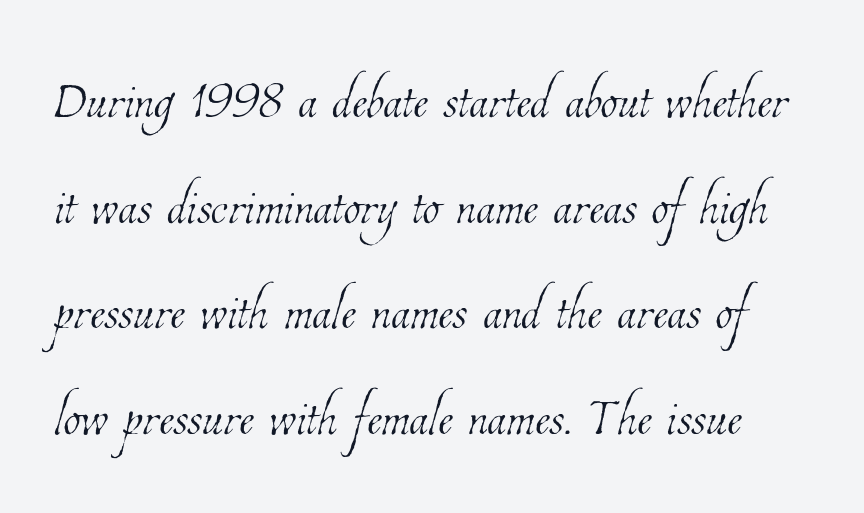
The image shows 70 px thin, condensed type; set normal line spacing (1.51x), normal letter spacing, not underlined; low stroke contrast and a medium x-height.
